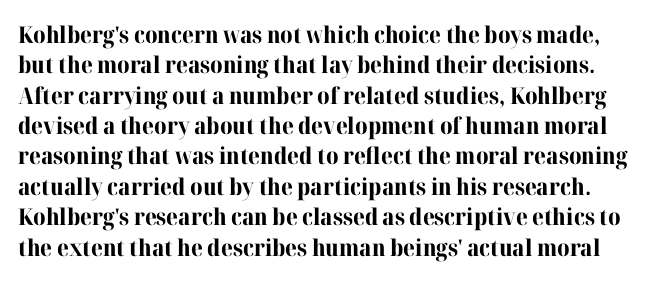
Q: Is the text bold? A: Yes.
Q: Is the text italic (slanted)? A: No, it is upright.
Q: Is the text underlined? A: No.
Q: Is the spacing between letters normal or unusually wide? A: Normal.
Q: Is the spacing between lines tight, normal or loose? A: Normal.
